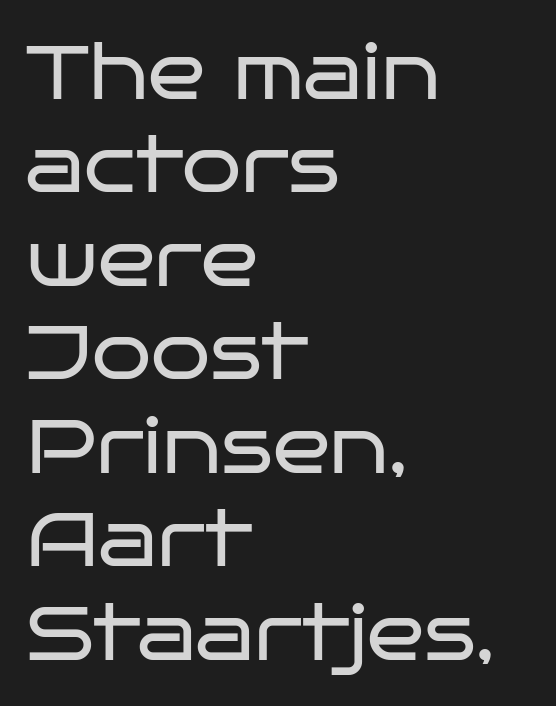
{"serif": "no", "italic": "no", "bold": "no", "weight": "regular", "width": "wide", "stroke_contrast": "low", "x_height": "large", "monospaced": "no", "underline": "no", "align": "left", "line_spacing_ratio": 1.23, "letter_spacing": "normal", "letter_spacing_em": 0.0, "glyph_px": 76}
